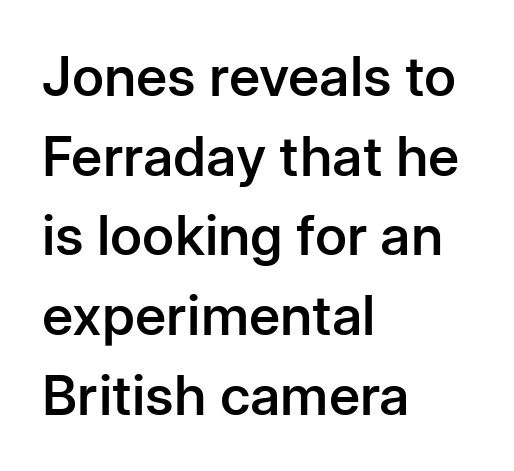
The image shows 55 px semibold sans-serif type, upright; set left-aligned, normal line spacing (1.45x), normal letter spacing, not underlined; low stroke contrast and a medium x-height.
